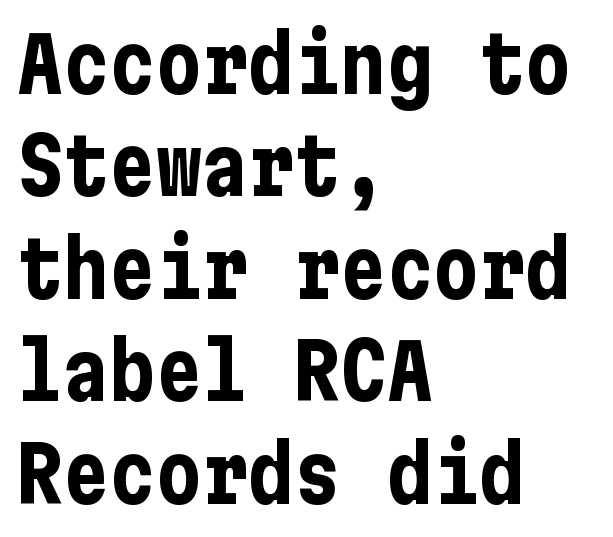
Characters follow at the spacing the type designer built in. A normal amount of white space separates one row of letters from the next. Stroke terminals: plain, sans-serif. Vertical strokes here are truly vertical. Honestly, there is no underline to notice here at all. A dark, heavy texture on the line: the type is bold.
